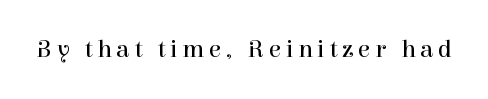
The image shows 25 px text type, upright; set not underlined.
